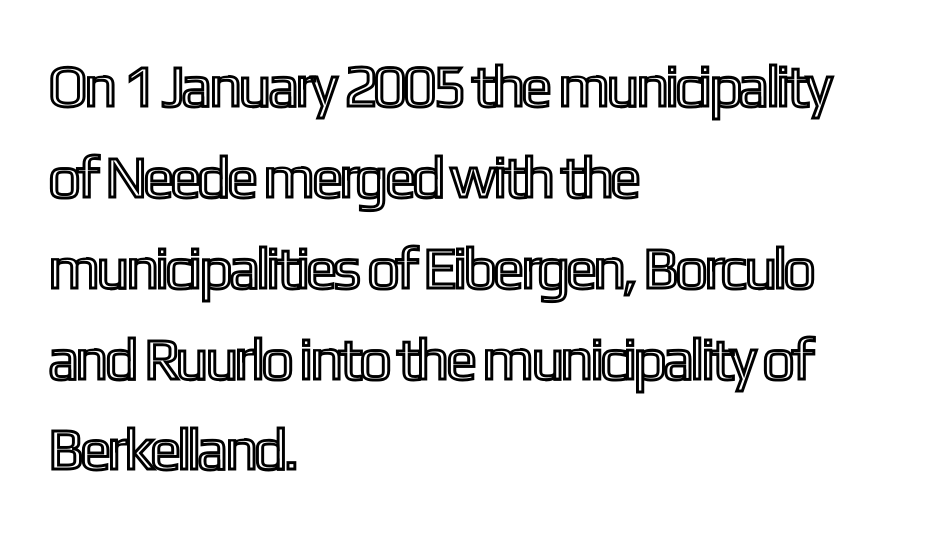
The image shows 59 px condensed type, upright; set left-aligned, normal line spacing (1.54x), normal letter spacing, not underlined; a medium x-height.
